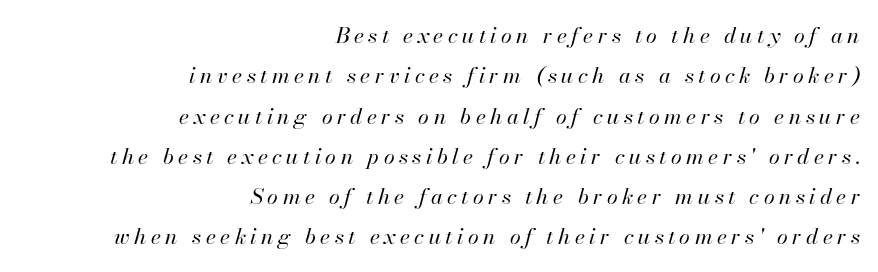
The image shows 22 px text type, italic (leaning right); set right-aligned, line spacing 1.83x, unusually wide letter spacing (+0.2 em), not underlined.
